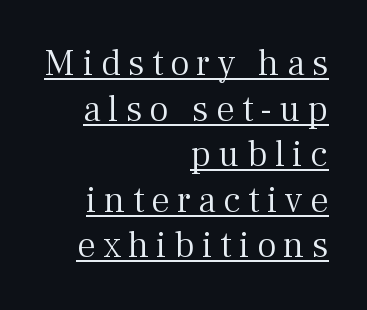
This sample has the flowing, uneven cadence of proportional lettering. Letters have the restrained weight of plain body copy at most. Substantial extra tracking has been applied to these lines. Every character sits straight up, as roman type does.
